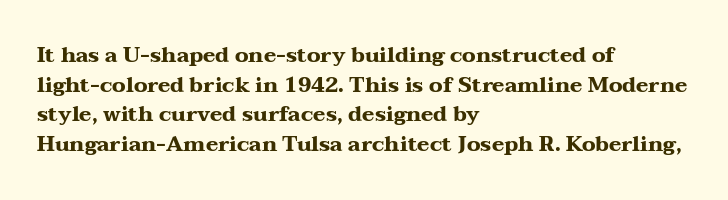
The image shows 21 px bold type, upright; set left-aligned, normal line spacing (1.41x), normal letter spacing, not underlined.
